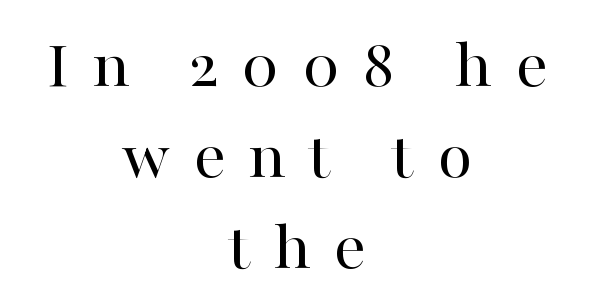
The image shows 71 px regular-weight serif type, upright; set centered, normal line spacing (1.28x), unusually wide letter spacing (+0.32 em), not underlined; high stroke contrast and a medium x-height.
